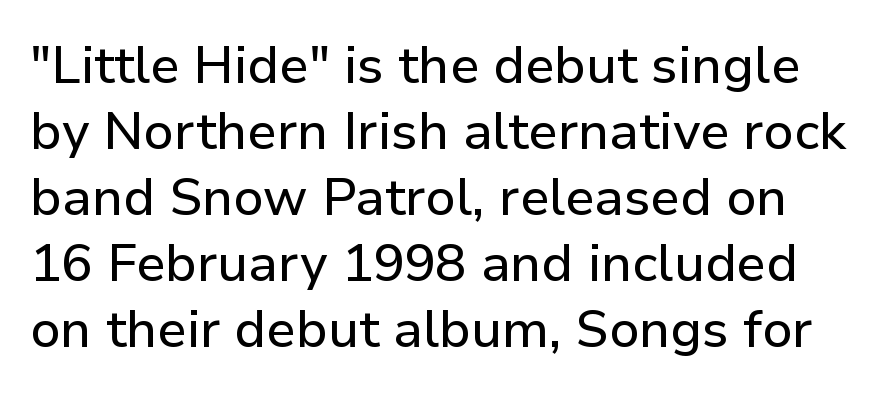
The lines sit at an ordinary, default distance from one another. Letter spacing: default. Does the lettering tilt? It doesn't — this is upright. Type style note: lacks serifs. These lines are rendered in a variable-pitch font.
